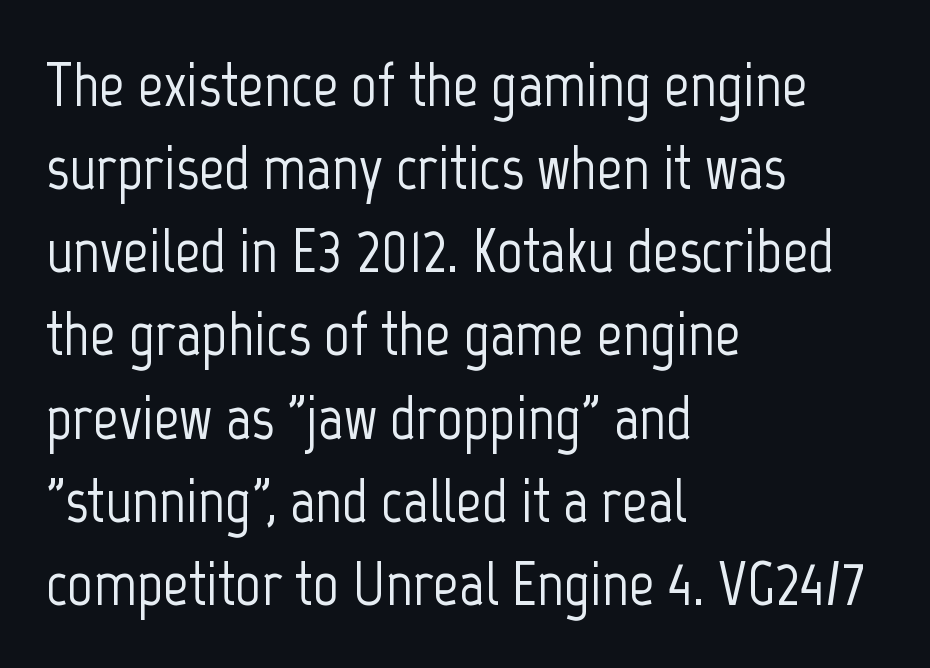
Here the glyphs are tracked normally, forming tight word shapes. Designer's note — italics off, roman on. Proportional: the letters do not fall into vertical columns. Line spacing here is normal.
